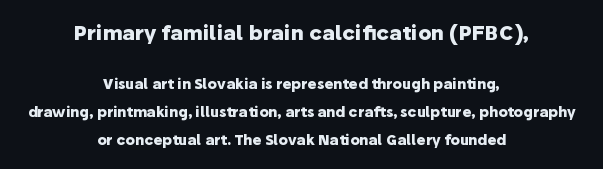
Does the bottom block carry the larger type? No, the top block does. A clean baseline with only descenders dipping below it. This is roman type, the default non-slanted kind. Honestly, the letter spacing is just normal — you wouldn't notice it. Stroke thickness is high; the sample reads as a true bold.
